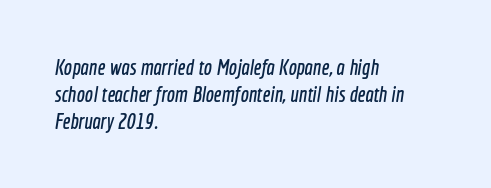
The image shows 22 px text type; set left-aligned, line spacing 1.22x, normal letter spacing, not underlined.
